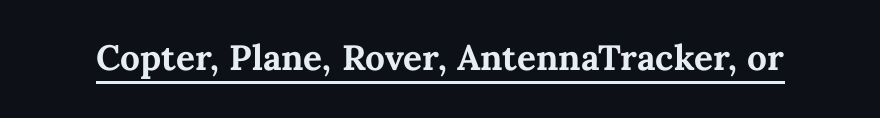
The image shows 47 px semibold type, upright; set normal letter spacing, underlined; medium stroke contrast and a medium x-height.
